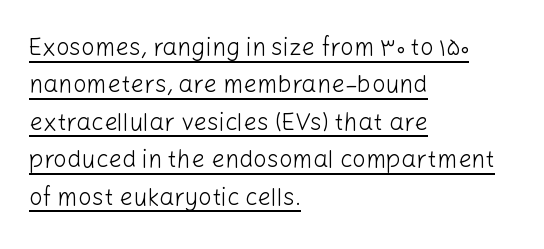
Q: Is the text bold? A: No.
Q: Is the text italic (slanted)? A: No, it is upright.
Q: Is the text underlined? A: Yes.
Q: How is the paragraph aligned? A: Left-aligned.
Q: Is the spacing between letters normal or unusually wide? A: Normal.
Q: Is the spacing between lines tight, normal or loose? A: Normal.
